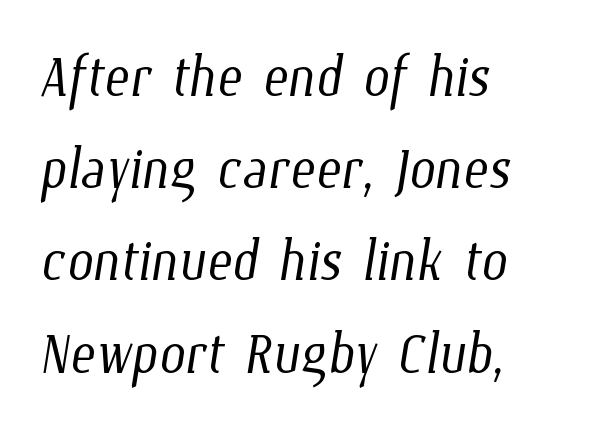
{"bold": "no", "weight": "light", "width": "condensed", "stroke_contrast": "low", "x_height": "medium", "monospaced": "no", "underline": "no", "align": "left", "line_spacing_ratio": 1.23, "letter_spacing": "normal", "letter_spacing_em": 0.0, "glyph_px": 75}
